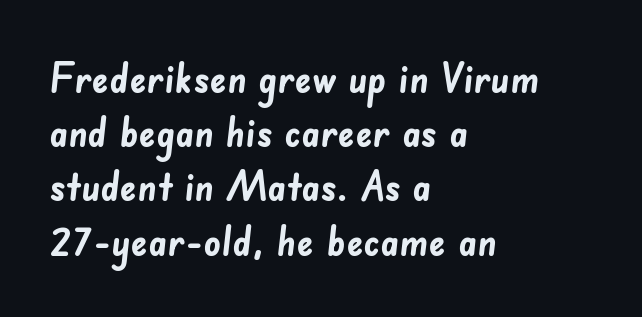
{"serif": "no", "bold": "yes", "weight": "semibold", "width": "normal", "stroke_contrast": "low", "x_height": "small", "monospaced": "no", "underline": "no", "align": "left", "line_spacing": "normal", "line_spacing_ratio": 1.29, "letter_spacing": "normal", "letter_spacing_em": 0.0, "glyph_px": 42}
